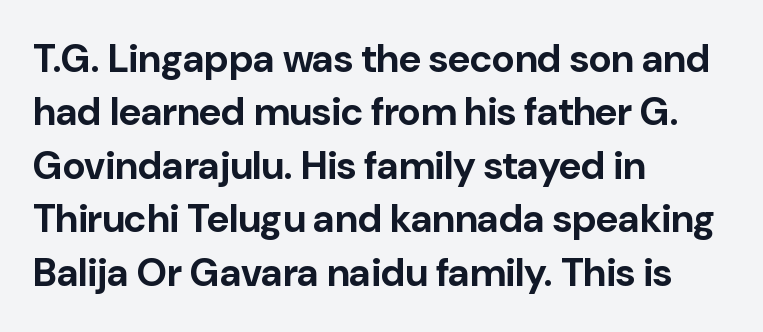
The image shows 39 px bold sans-serif type, upright; set left-aligned, normal line spacing (1.37x), normal letter spacing, not underlined; low stroke contrast and a medium x-height.
